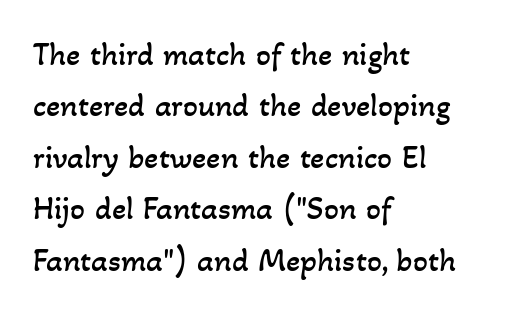
{"bold": "no", "weight": "regular", "width": "normal", "stroke_contrast": "low", "x_height": "small", "monospaced": "no", "underline": "no", "align": "left", "line_spacing": "normal", "line_spacing_ratio": 1.56, "letter_spacing": "normal", "letter_spacing_em": 0.0, "glyph_px": 33}
